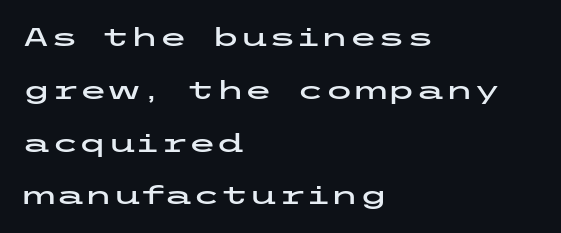
{"italic": "no", "underline": "no", "align": "left", "line_spacing": "loose", "line_spacing_ratio": 2.03, "letter_spacing": "normal", "letter_spacing_em": 0.0, "glyph_px": 26}
